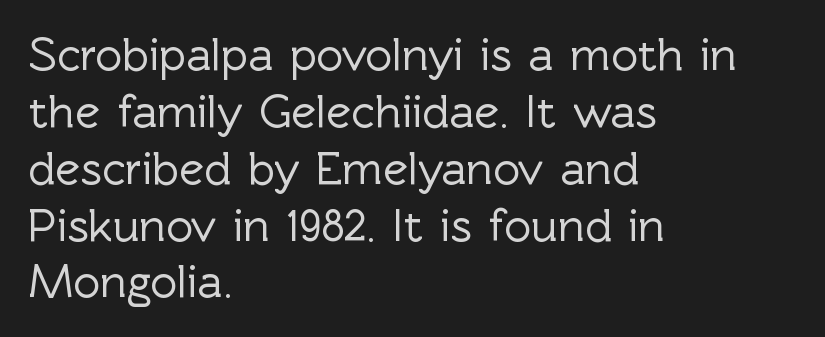
{"serif": "no", "italic": "no", "width": "normal", "x_height": "medium", "monospaced": "no", "underline": "no", "align": "left", "line_spacing_ratio": 1.21, "letter_spacing": "normal", "letter_spacing_em": 0.0, "glyph_px": 47}
